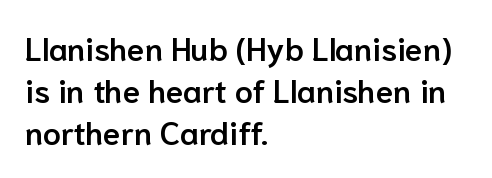
{"serif": "no", "italic": "no", "bold": "semi", "weight": "semibold", "width": "normal", "stroke_contrast": "low", "x_height": "medium", "monospaced": "no", "underline": "no", "align": "left", "line_spacing": "normal", "line_spacing_ratio": 1.32, "letter_spacing": "normal", "letter_spacing_em": 0.0, "glyph_px": 32}
